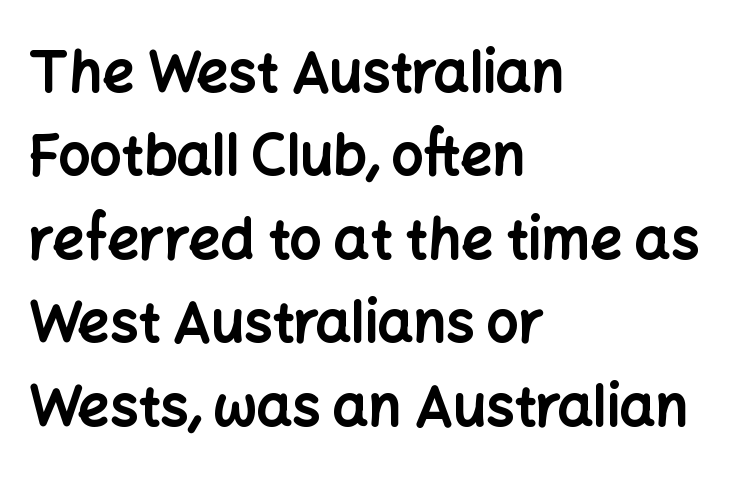
{"serif": "no", "italic": "no", "bold": "yes", "weight": "bold", "width": "normal", "stroke_contrast": "low", "x_height": "medium", "monospaced": "no", "underline": "no", "align": "left", "line_spacing": "normal", "line_spacing_ratio": 1.49, "letter_spacing": "normal", "letter_spacing_em": 0.0, "glyph_px": 56}
